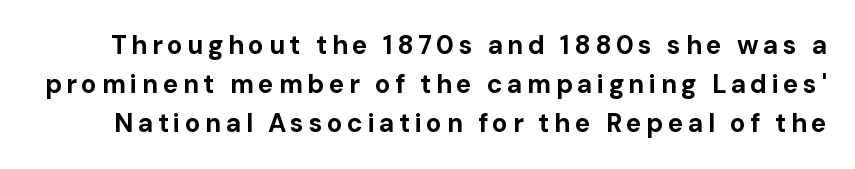
Q: Is the text bold? A: Yes.
Q: Is the text italic (slanted)? A: No, it is upright.
Q: Is the text underlined? A: No.
Q: Is the spacing between lines tight, normal or loose? A: Normal.
